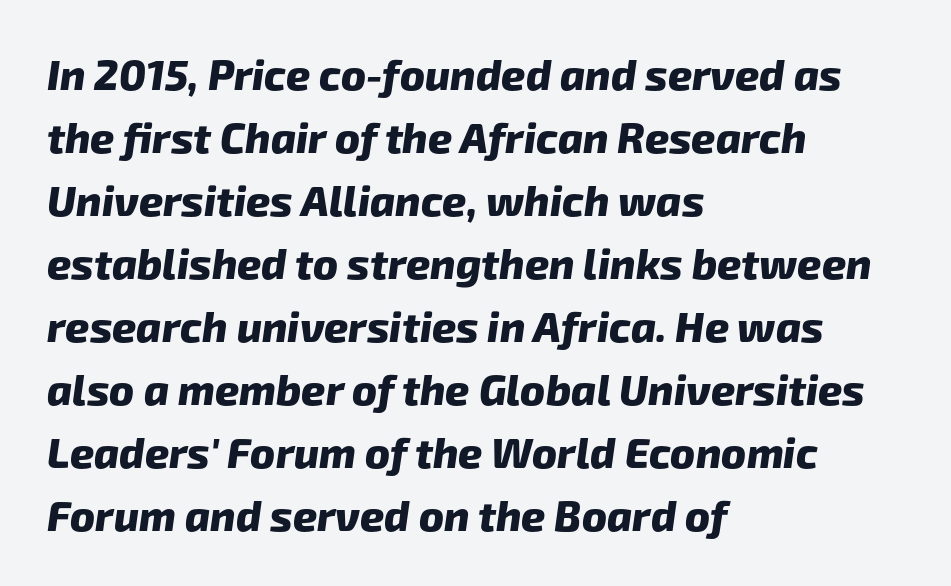
Q: Is the text bold? A: Yes.
Q: Is the typeface a serif or a sans-serif typeface? A: Sans-serif.
Q: Is the text underlined? A: No.
Q: How is the paragraph aligned? A: Left-aligned.
Q: Is the spacing between letters normal or unusually wide? A: Normal.
Q: Is the spacing between lines tight, normal or loose? A: Normal.
Q: Width (condensed, normal, or wide)? A: Normal.
Q: Stroke contrast? A: Low.
Q: x-height? A: Medium.
Q: Monospaced? A: No.
